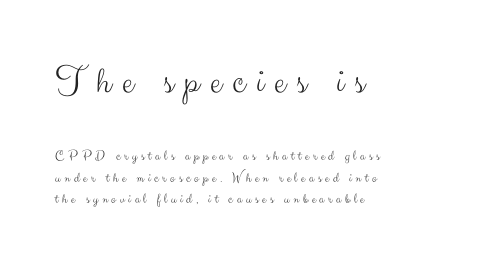
The image shows 40 px light sans-serif type; set left-aligned, normal line spacing (1.51x), unusually wide letter spacing (+0.27 em), not underlined; the first (top) block is 2.86x larger; medium stroke contrast and a small x-height.
